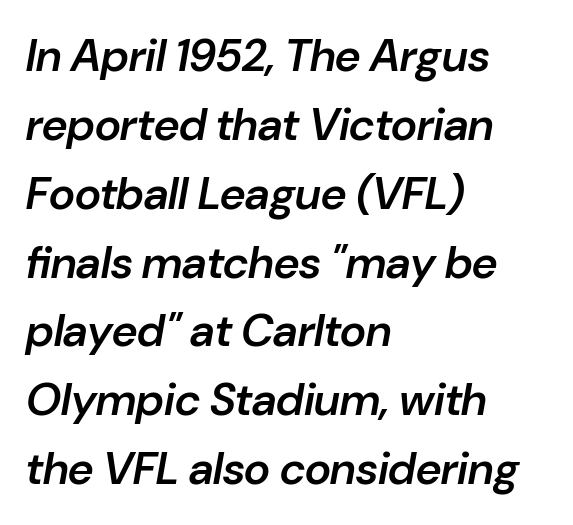
Q: Is the text bold? A: Semi-bold.
Q: Is the text italic (slanted)? A: Yes, it leans right by about 10 degrees.
Q: Is the text underlined? A: No.
Q: How is the paragraph aligned? A: Left-aligned.
Q: Is the spacing between letters normal or unusually wide? A: Normal.
Q: Is the spacing between lines tight, normal or loose? A: Normal.
Q: Width (condensed, normal, or wide)? A: Normal.
Q: Stroke contrast? A: Low.
Q: x-height? A: Medium.
Q: Monospaced? A: No.
